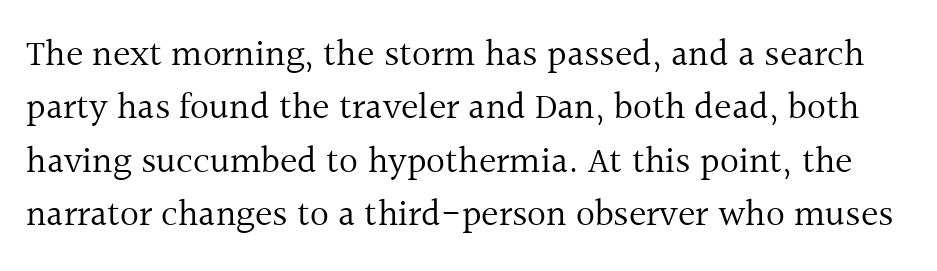
{"serif": "yes", "italic": "no", "bold": "no", "weight": "regular", "width": "normal", "x_height": "medium", "monospaced": "no", "underline": "no", "line_spacing": "normal", "line_spacing_ratio": 1.44, "letter_spacing": "normal", "letter_spacing_em": 0.0, "glyph_px": 37}
